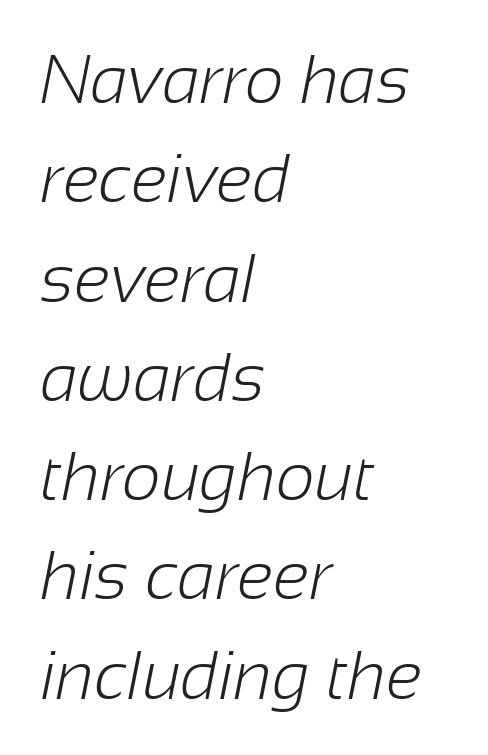
The image shows 68 px light sans-serif type; set left-aligned, normal line spacing (1.46x), normal letter spacing, not underlined; low stroke contrast and a medium x-height.
